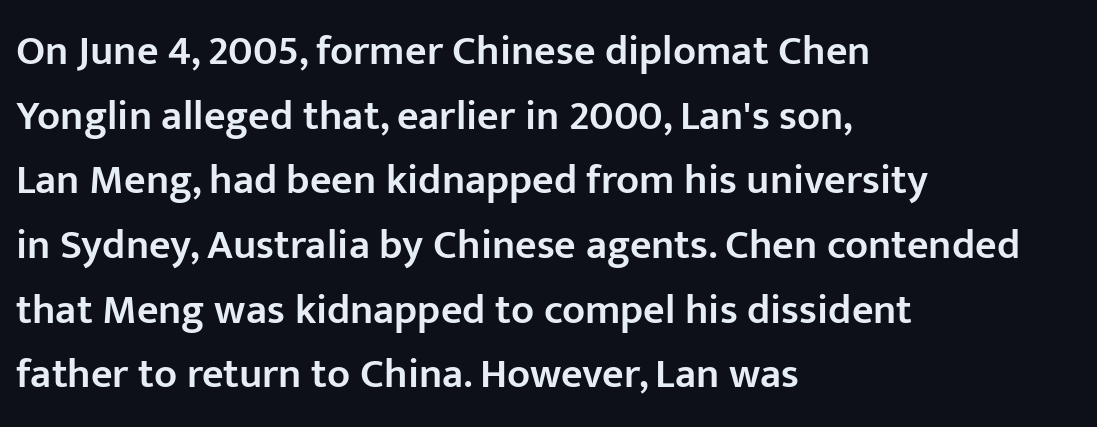
Q: Is the text bold? A: Semi-bold.
Q: Is the text italic (slanted)? A: No, it is upright.
Q: Is the typeface a serif or a sans-serif typeface? A: Sans-serif.
Q: Is the text underlined? A: No.
Q: How is the paragraph aligned? A: Left-aligned.
Q: Is the spacing between letters normal or unusually wide? A: Normal.
Q: Is the spacing between lines tight, normal or loose? A: Normal.
Q: Width (condensed, normal, or wide)? A: Normal.
Q: Stroke contrast? A: Low.
Q: x-height? A: Medium.
Q: Monospaced? A: No.
